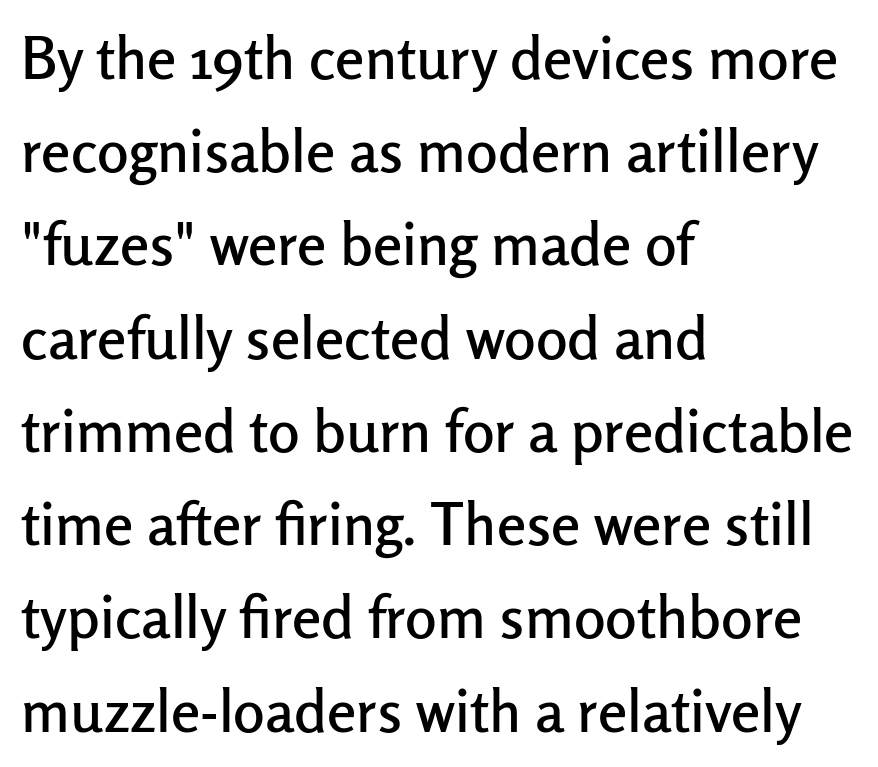
Where is the straight margin? On the left. Is this a fixed-width face? No — the glyphs have proportional, varying widths. Standard letterfit; no display-style spreading of the glyphs. Normally led — the rows are evenly, conventionally spaced.
